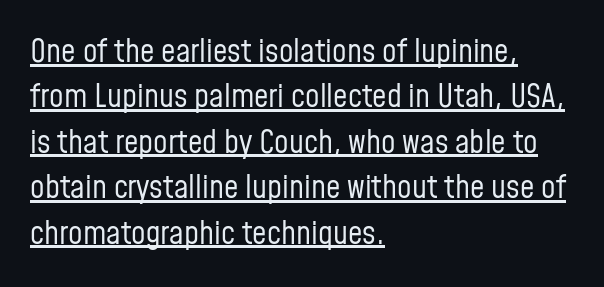
The image shows 32 px regular-weight, condensed sans-serif type, upright; set left-aligned, normal line spacing (1.42x), normal letter spacing, underlined; low stroke contrast and a medium x-height.
